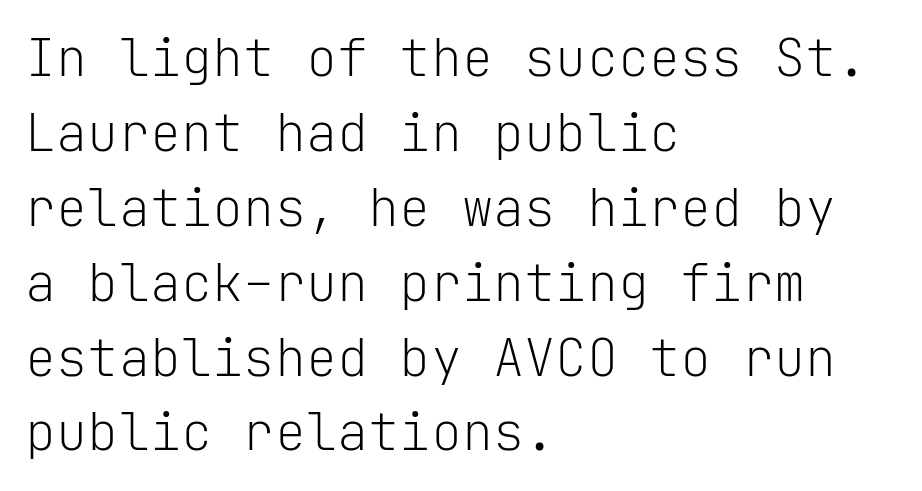
In CSS terms this would be text-align: left. The baseline area is clear. Is the letter spacing exaggerated? No — it looks like the ordinary default. The block of text has a typical density, with ordinary space between rows.
